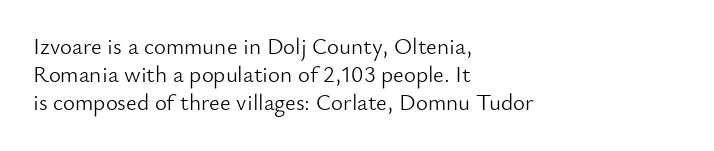
The image shows 23 px text type, upright; set left-aligned, line spacing 1.22x, normal letter spacing, not underlined.
